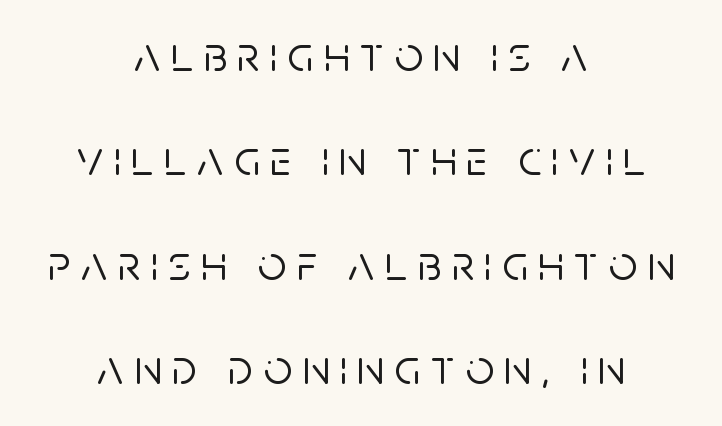
In CSS terms this would be text-align: center. Does extra space separate the letters? Yes, quite a lot of it. The rendering uses a large line-height, opening up the rows. Is this a fixed-width face? No — the glyphs have proportional, varying widths. Regarding serifs, this sample does without them. Ascenders rise straight up at ninety degrees.
